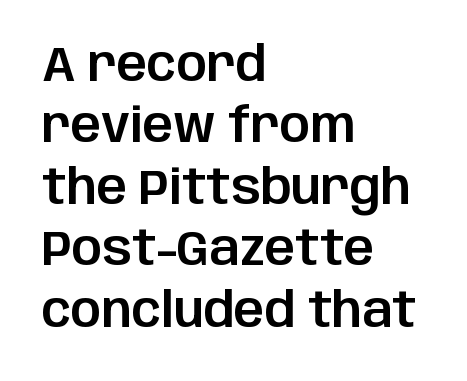
Short note: letters normally spaced. The typeface chosen for these lines omits serifs. Underlining? Definitely not there. Rendered with straight, roman letterforms. Is the block centered? No — it sits flush against the left margin. This sample has the flowing, uneven cadence of proportional lettering.
